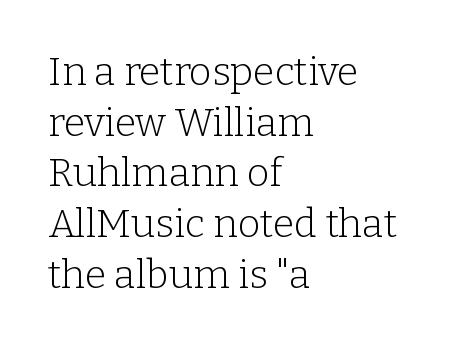
Q: Is the text bold? A: No.
Q: Is the text italic (slanted)? A: No, it is upright.
Q: Is the typeface a serif or a sans-serif typeface? A: Serif.
Q: Is the text underlined? A: No.
Q: How is the paragraph aligned? A: Left-aligned.
Q: Is the spacing between letters normal or unusually wide? A: Normal.
Q: Is the spacing between lines tight, normal or loose? A: Normal.
Q: Width (condensed, normal, or wide)? A: Normal.
Q: Stroke contrast? A: Low.
Q: x-height? A: Medium.
Q: Monospaced? A: No.
